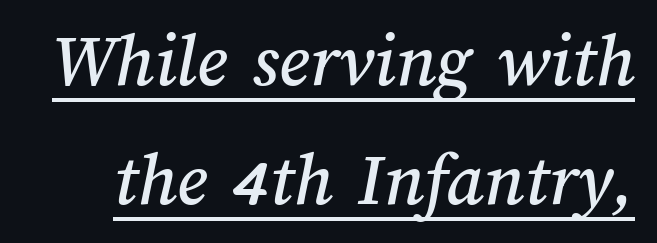
The image shows 77 px text type; set normal line spacing (1.54x), normal letter spacing, underlined; medium stroke contrast and a medium x-height.
